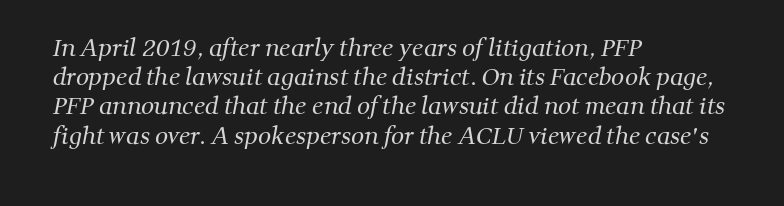
These lines keep a tight, regular rhythm from letter to letter. The weight tops out at a normal text grade. The passage is arranged the way most books set body copy — flush left. A typesetter would call this leading conventional body-copy spacing. The baseline area is clear.
